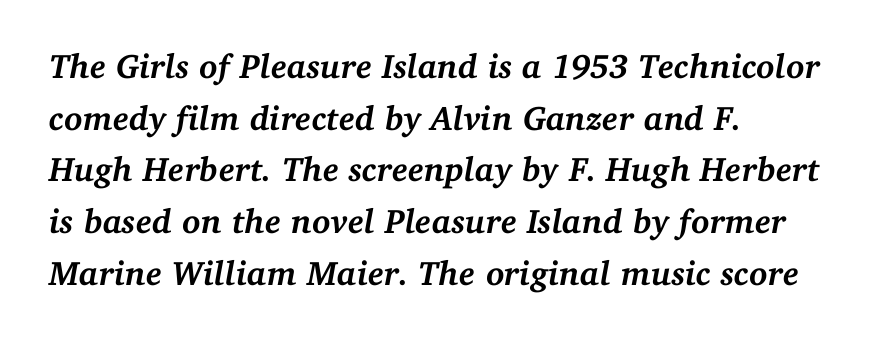
Q: Is the text bold? A: Yes.
Q: Is the text italic (slanted)? A: Yes, it leans right by about 11 degrees.
Q: Is the typeface a serif or a sans-serif typeface? A: Serif.
Q: Is the text underlined? A: No.
Q: How is the paragraph aligned? A: Left-aligned.
Q: Is the spacing between letters normal or unusually wide? A: Normal.
Q: Is the spacing between lines tight, normal or loose? A: Normal.
Q: Width (condensed, normal, or wide)? A: Normal.
Q: Stroke contrast? A: Medium.
Q: x-height? A: Medium.
Q: Monospaced? A: No.
